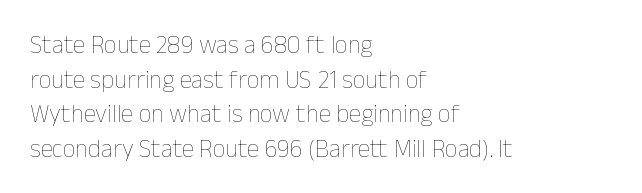
The image shows 25 px text type, upright; set left-aligned, normal line spacing (1.39x), normal letter spacing, not underlined.
